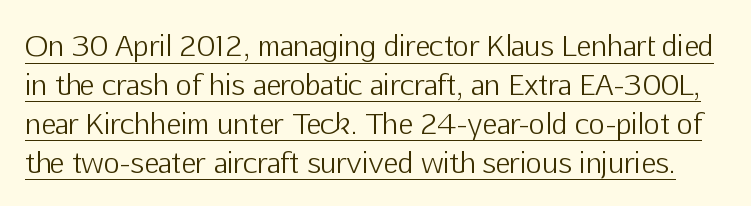
Q: Is the text bold? A: No.
Q: Is the text italic (slanted)? A: No, it is upright.
Q: Is the typeface a serif or a sans-serif typeface? A: Sans-serif.
Q: Is the text underlined? A: Yes.
Q: Is the spacing between letters normal or unusually wide? A: Normal.
Q: Is the spacing between lines tight, normal or loose? A: Normal.
Q: Width (condensed, normal, or wide)? A: Normal.
Q: Stroke contrast? A: Low.
Q: x-height? A: Medium.
Q: Monospaced? A: No.
